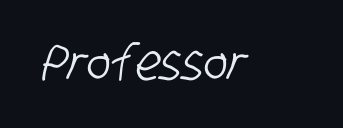
Q: Is the typeface a serif or a sans-serif typeface? A: Sans-serif.
Q: Is the text underlined? A: No.
Q: Is the spacing between letters normal or unusually wide? A: Normal.
Q: Width (condensed, normal, or wide)? A: Condensed.
Q: Stroke contrast? A: Low.
Q: x-height? A: Large.
Q: Monospaced? A: No.
